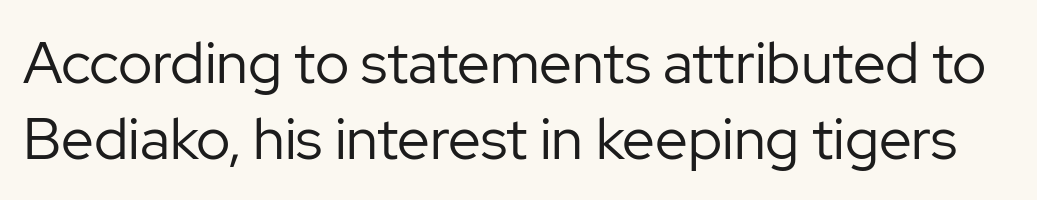
Q: Is the text bold? A: No.
Q: Is the text italic (slanted)? A: No, it is upright.
Q: Is the typeface a serif or a sans-serif typeface? A: Sans-serif.
Q: Is the text underlined? A: No.
Q: Is the spacing between letters normal or unusually wide? A: Normal.
Q: Is the spacing between lines tight, normal or loose? A: Normal.
Q: Width (condensed, normal, or wide)? A: Normal.
Q: Stroke contrast? A: Low.
Q: x-height? A: Medium.
Q: Monospaced? A: No.
